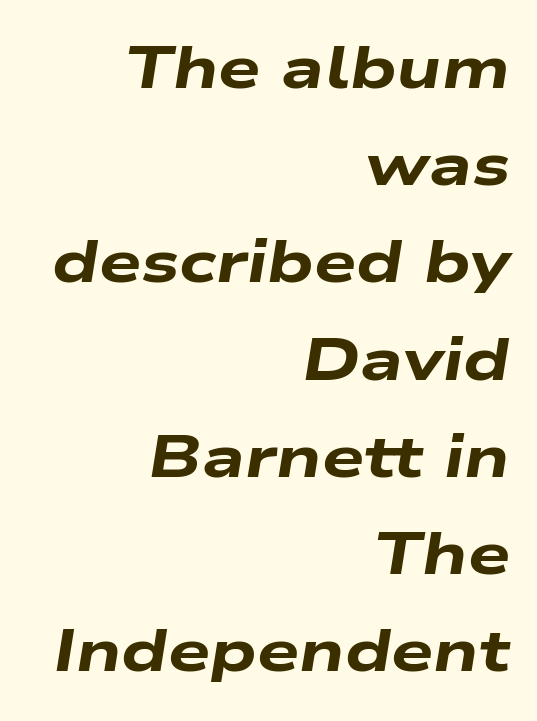
{"italic": "yes", "lean": "right", "slant_degrees": 9, "bold": "yes", "weight": "heavy", "width": "wide", "stroke_contrast": "low", "x_height": "medium", "monospaced": "no", "underline": "no", "align": "right", "line_spacing": "normal", "line_spacing_ratio": 1.62, "letter_spacing": "normal", "letter_spacing_em": 0.0, "glyph_px": 60}
